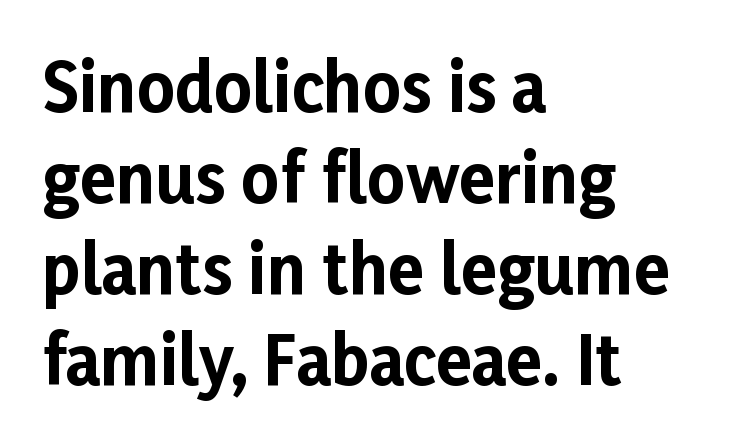
Q: Is the text bold? A: Yes.
Q: Is the text italic (slanted)? A: No, it is upright.
Q: Is the typeface a serif or a sans-serif typeface? A: Sans-serif.
Q: Is the text underlined? A: No.
Q: How is the paragraph aligned? A: Left-aligned.
Q: Is the spacing between letters normal or unusually wide? A: Normal.
Q: Is the spacing between lines tight, normal or loose? A: Normal.
Q: Width (condensed, normal, or wide)? A: Normal.
Q: Stroke contrast? A: Low.
Q: x-height? A: Medium.
Q: Monospaced? A: No.
